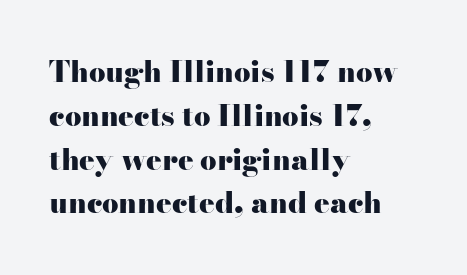
Leftover space on each line is placed entirely after the last word. Every stem runs plumb, perpendicular to the baseline. The characters display serif detailing at their extremities. Varying glyph widths throughout — classic text-font behaviour. A clean baseline with only descenders dipping below it.
